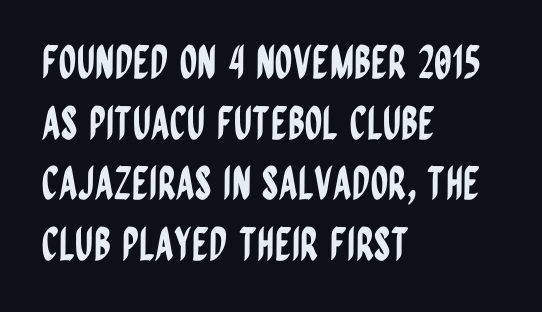
The image shows 45 px condensed sans-serif type, upright; set left-aligned, normal line spacing (1.35x), normal letter spacing, not underlined; low stroke contrast and a large x-height.
